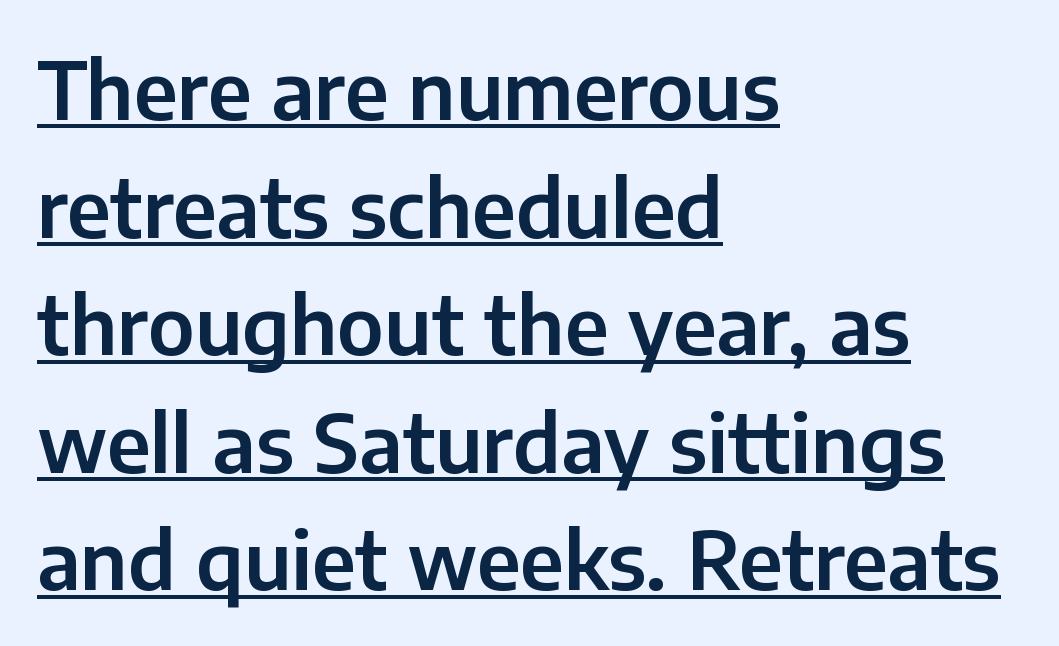
Q: Is the text italic (slanted)? A: No, it is upright.
Q: Is the typeface a serif or a sans-serif typeface? A: Sans-serif.
Q: Is the text underlined? A: Yes.
Q: How is the paragraph aligned? A: Left-aligned.
Q: Is the spacing between letters normal or unusually wide? A: Normal.
Q: Is the spacing between lines tight, normal or loose? A: Normal.
Q: Width (condensed, normal, or wide)? A: Normal.
Q: Stroke contrast? A: Low.
Q: x-height? A: Medium.
Q: Monospaced? A: No.
